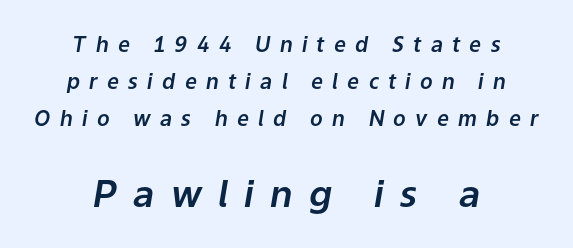
Typesetter's note — lower block bumped up in size, upper block left smaller. Which margin do the lines hug? Neither — every line sits in the middle. Italic: yes, the glyphs are oblique. Observe the wide spacing: letters keep a clear distance from each other. These lines are rendered in a variable-pitch font. Letters rest on an invisible, unmarked baseline.
